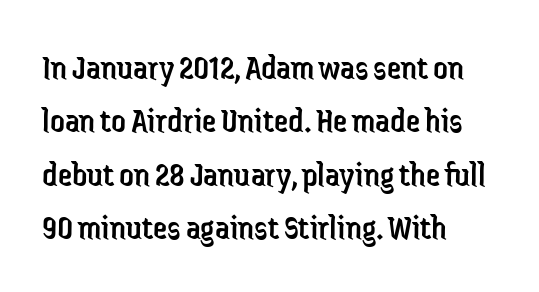
{"serif": "no", "italic": "no", "bold": "no", "weight": "regular", "width": "condensed", "stroke_contrast": "low", "x_height": "medium", "monospaced": "no", "underline": "no", "align": "left", "line_spacing": "normal", "line_spacing_ratio": 1.48, "letter_spacing": "normal", "letter_spacing_em": 0.0, "glyph_px": 36}
